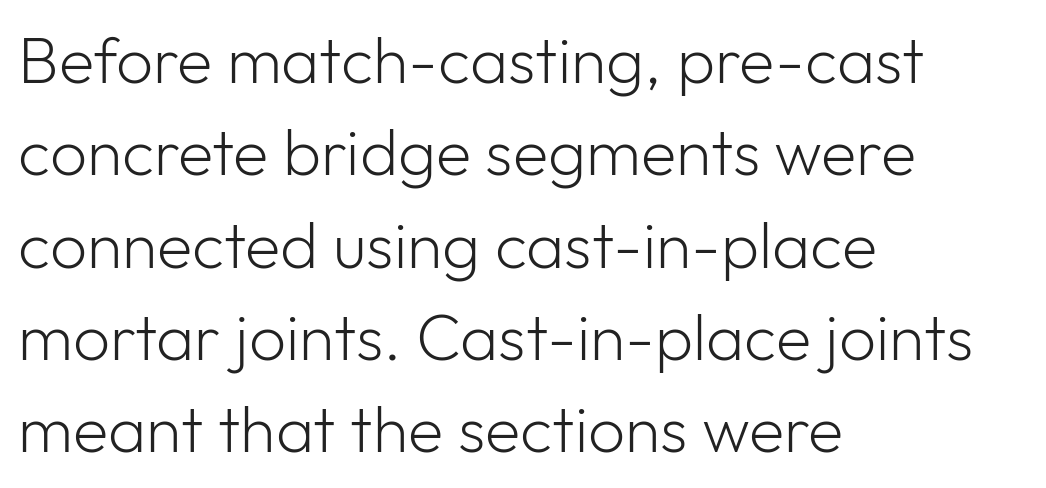
The image shows 65 px light sans-serif type, upright; set left-aligned, normal line spacing (1.42x), normal letter spacing, not underlined; low stroke contrast and a medium x-height.
